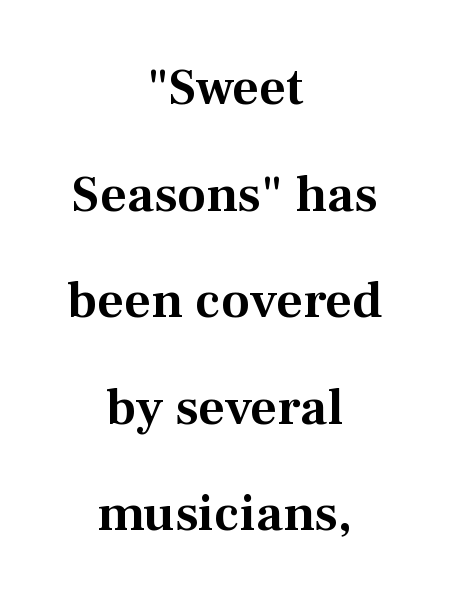
The image shows 52 px serif type, upright; set centered, loose line spacing (2.05x), normal letter spacing, not underlined; medium stroke contrast and a medium x-height.
